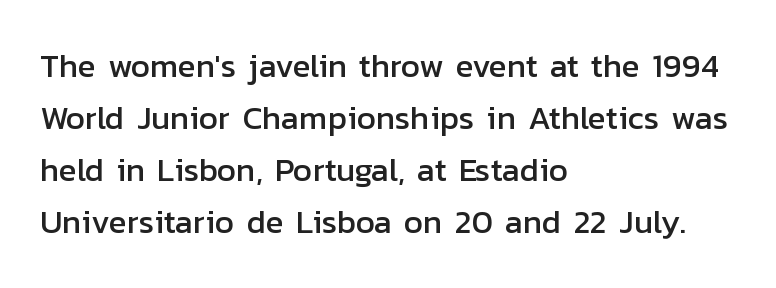
You could not count columns in this text — the font is proportionally spaced. Notice how the passage keeps a crisp vertical edge on the left only. The rows are spaced the way most documents space them. Nothing sits at the stroke ends, so this counts as sans-serif. Observe the ordinary spacing: letters are neighbours, not strangers.
